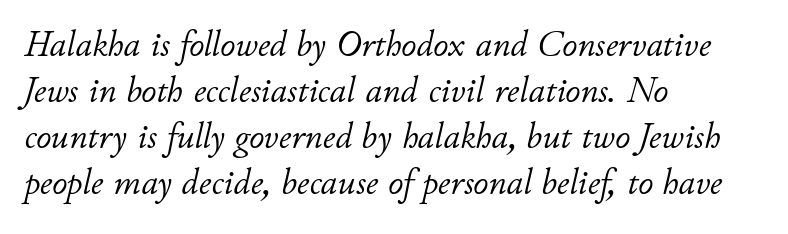
{"italic": "yes", "lean": "right", "slant_degrees": 11, "bold": "no", "weight": "light", "width": "normal", "stroke_contrast": "low", "x_height": "small", "monospaced": "no", "underline": "no", "align": "left", "line_spacing_ratio": 1.24, "letter_spacing": "normal", "letter_spacing_em": 0.0, "glyph_px": 37}
